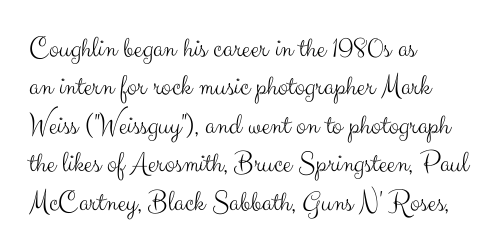
Q: Is the text bold? A: No.
Q: Is the text italic (slanted)? A: Yes.
Q: Is the typeface a serif or a sans-serif typeface? A: Sans-serif.
Q: Is the text underlined? A: No.
Q: How is the paragraph aligned? A: Left-aligned.
Q: Is the spacing between letters normal or unusually wide? A: Normal.
Q: Is the spacing between lines tight, normal or loose? A: Normal.
Q: Width (condensed, normal, or wide)? A: Normal.
Q: Stroke contrast? A: Medium.
Q: x-height? A: Small.
Q: Monospaced? A: No.
